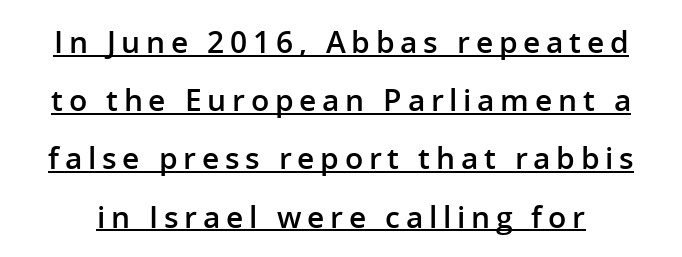
Q: Is the text bold? A: Semi-bold.
Q: Is the text italic (slanted)? A: No, it is upright.
Q: Is the typeface a serif or a sans-serif typeface? A: Sans-serif.
Q: Is the text underlined? A: Yes.
Q: Is the spacing between lines tight, normal or loose? A: Loose.
Q: Width (condensed, normal, or wide)? A: Normal.
Q: Stroke contrast? A: Low.
Q: x-height? A: Medium.
Q: Monospaced? A: No.
